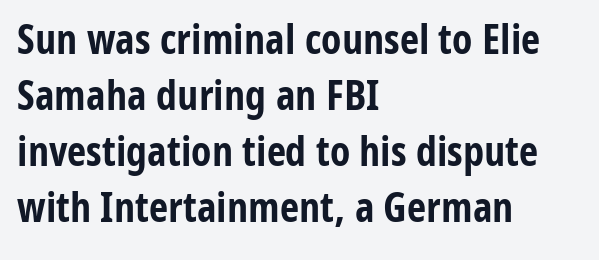
Q: Is the text bold? A: Yes.
Q: Is the text italic (slanted)? A: No, it is upright.
Q: Is the typeface a serif or a sans-serif typeface? A: Sans-serif.
Q: Is the text underlined? A: No.
Q: How is the paragraph aligned? A: Left-aligned.
Q: Is the spacing between letters normal or unusually wide? A: Normal.
Q: Is the spacing between lines tight, normal or loose? A: Normal.
Q: Width (condensed, normal, or wide)? A: Condensed.
Q: Stroke contrast? A: Low.
Q: x-height? A: Medium.
Q: Monospaced? A: No.
